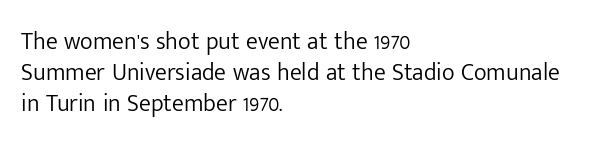
Q: Is the text bold? A: No.
Q: Is the text italic (slanted)? A: No, it is upright.
Q: Is the text underlined? A: No.
Q: How is the paragraph aligned? A: Left-aligned.
Q: Is the spacing between letters normal or unusually wide? A: Normal.
Q: Is the spacing between lines tight, normal or loose? A: Normal.
